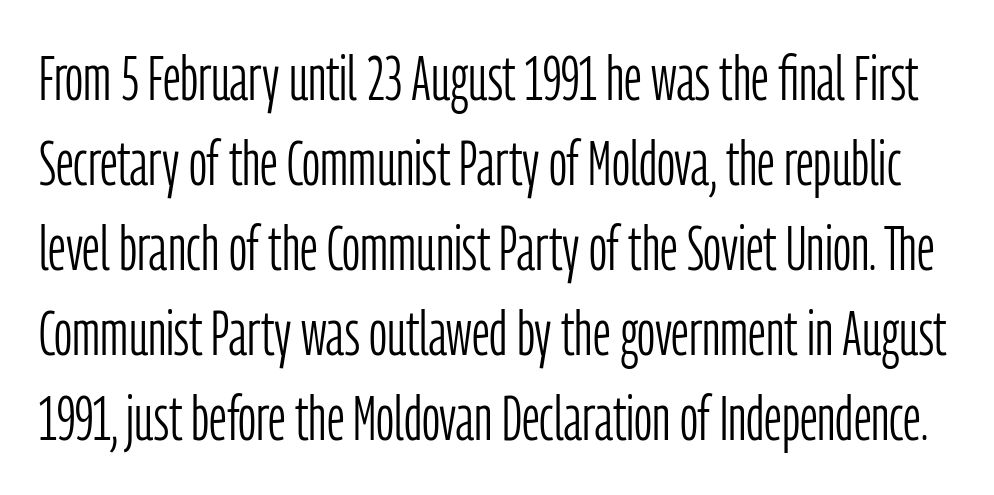
A bare baseline throughout the passage. The passage shown has conventional tracking throughout. Stems and bowls with no extra thickness — not bold. Posture: upright roman. Note: no serifs on the glyphs.
